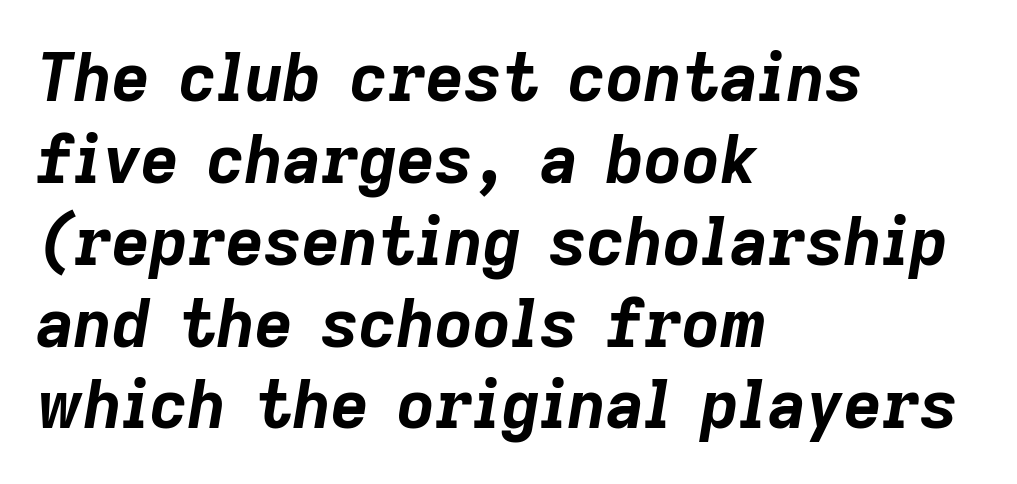
{"italic": "yes", "lean": "right", "slant_degrees": 9, "bold": "yes", "weight": "bold", "width": "normal", "stroke_contrast": "low", "x_height": "medium", "monospaced": "no", "underline": "no", "align": "left", "line_spacing_ratio": 1.24, "letter_spacing": "normal", "letter_spacing_em": 0.0, "glyph_px": 66}
